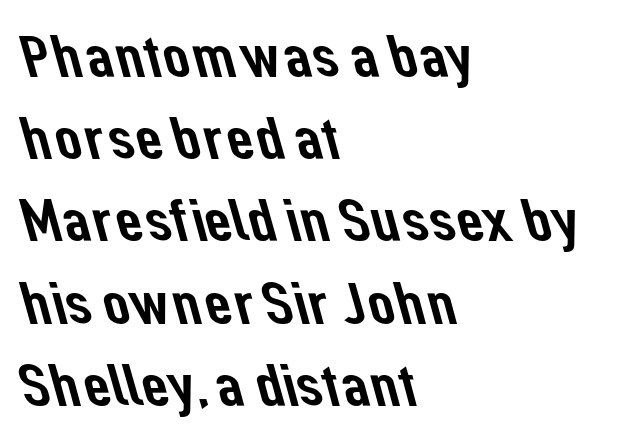
Quick note: underline off. The lines in this sample share a left origin and differ only in where they stop. Tracking here is standard; glyphs follow each other at the usual distance. Varying glyph widths throughout — classic text-font behaviour. The glyphs in this specimen are sans serif.
